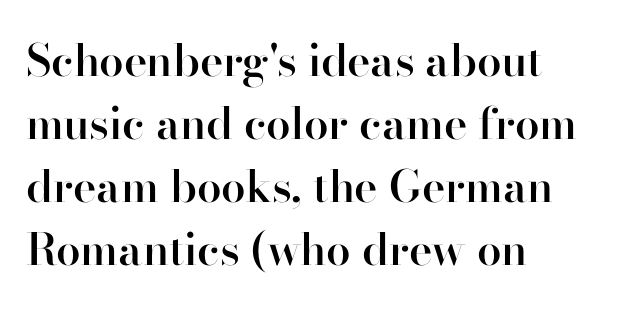
The image shows 44 px semibold serif type, upright; set left-aligned, normal line spacing (1.43x), normal letter spacing, not underlined; high stroke contrast and a small x-height.
